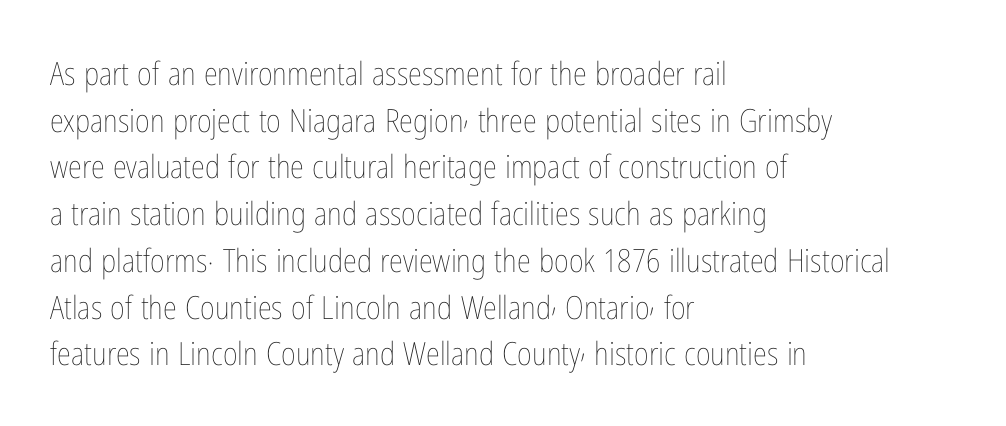
{"italic": "no", "bold": "no", "weight": "thin", "width": "condensed", "stroke_contrast": "low", "x_height": "medium", "monospaced": "no", "underline": "no", "align": "left", "line_spacing": "normal", "line_spacing_ratio": 1.46, "letter_spacing": "normal", "letter_spacing_em": 0.0, "glyph_px": 32}
